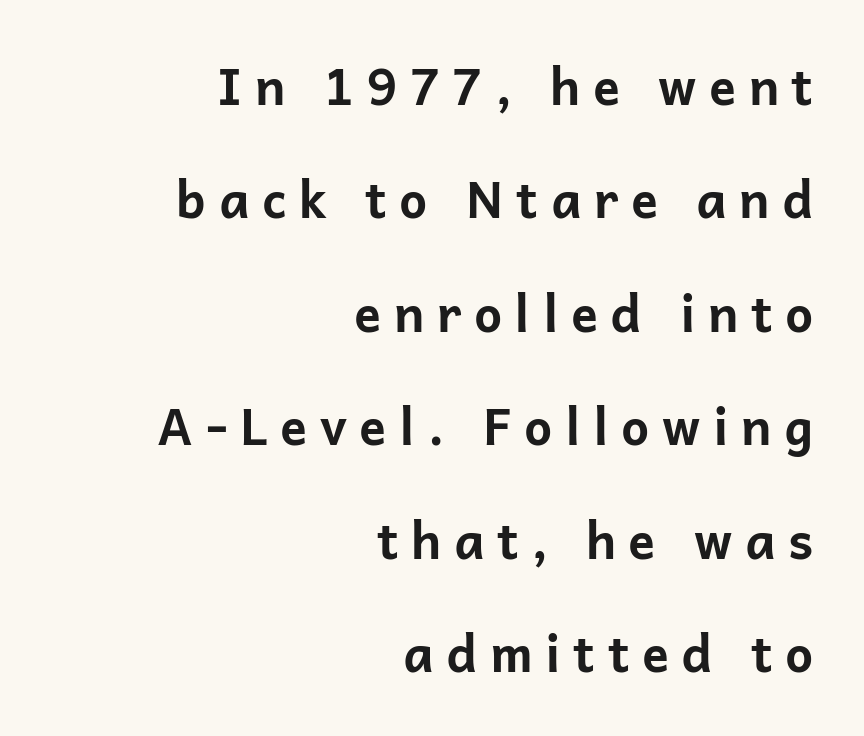
Q: Is the text bold? A: Yes.
Q: Is the text italic (slanted)? A: No, it is upright.
Q: Is the typeface a serif or a sans-serif typeface? A: Sans-serif.
Q: Is the text underlined? A: No.
Q: How is the paragraph aligned? A: Right-aligned.
Q: Is the spacing between letters normal or unusually wide? A: Unusually wide.
Q: Is the spacing between lines tight, normal or loose? A: Loose.
Q: Width (condensed, normal, or wide)? A: Normal.
Q: Stroke contrast? A: Low.
Q: x-height? A: Medium.
Q: Monospaced? A: No.
